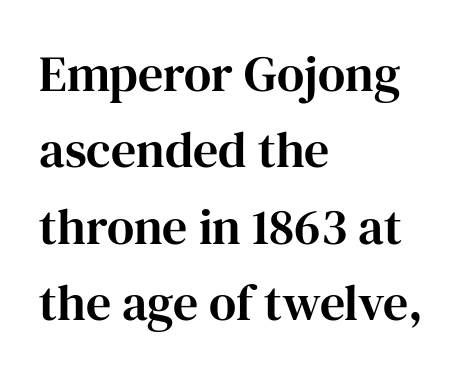
Q: Is the text italic (slanted)? A: No, it is upright.
Q: Is the typeface a serif or a sans-serif typeface? A: Serif.
Q: Is the text underlined? A: No.
Q: How is the paragraph aligned? A: Left-aligned.
Q: Is the spacing between letters normal or unusually wide? A: Normal.
Q: Is the spacing between lines tight, normal or loose? A: Normal.
Q: Width (condensed, normal, or wide)? A: Normal.
Q: Stroke contrast? A: High.
Q: x-height? A: Medium.
Q: Monospaced? A: No.
